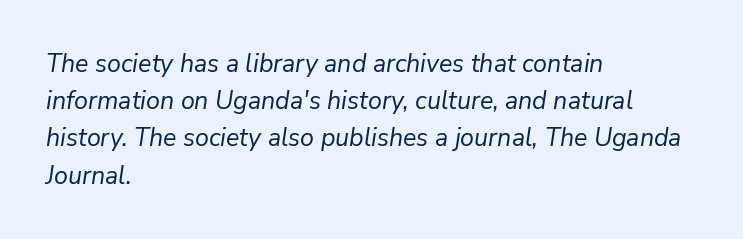
Q: Is the text bold? A: No.
Q: Is the text italic (slanted)? A: Yes, it leans right by about 9 degrees.
Q: Is the text underlined? A: No.
Q: How is the paragraph aligned? A: Left-aligned.
Q: Is the spacing between letters normal or unusually wide? A: Normal.
Q: Is the spacing between lines tight, normal or loose? A: Normal.
